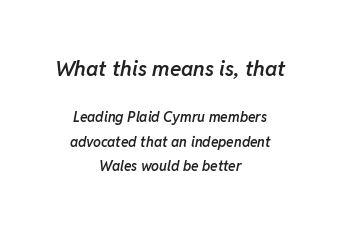
Q: Is the text bold? A: Semi-bold.
Q: Is the text italic (slanted)? A: Yes, it leans right by about 11 degrees.
Q: Is the text underlined? A: No.
Q: How is the paragraph aligned? A: Centered.
Q: Is the spacing between letters normal or unusually wide? A: Normal.
Q: Which block of text is set in a larger size, the first (top) or the second (bottom)? A: The first (top) one.
